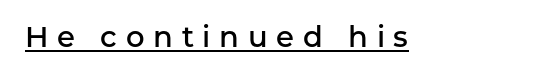
{"serif": "no", "italic": "no", "bold": "semi", "weight": "semibold", "width": "normal", "stroke_contrast": "low", "x_height": "medium", "monospaced": "no", "underline": "yes", "letter_spacing": "wide", "letter_spacing_em": 0.3, "glyph_px": 29}
